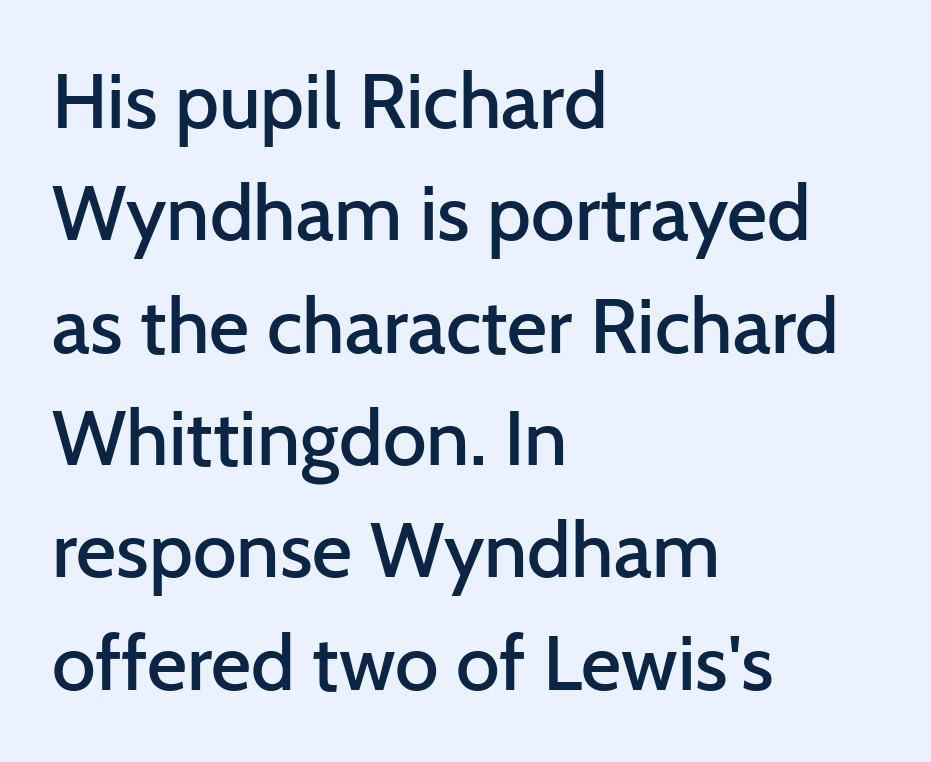
The image shows 78 px semibold sans-serif type, upright; set left-aligned, normal line spacing (1.44x), normal letter spacing, not underlined; low stroke contrast and a medium x-height.
